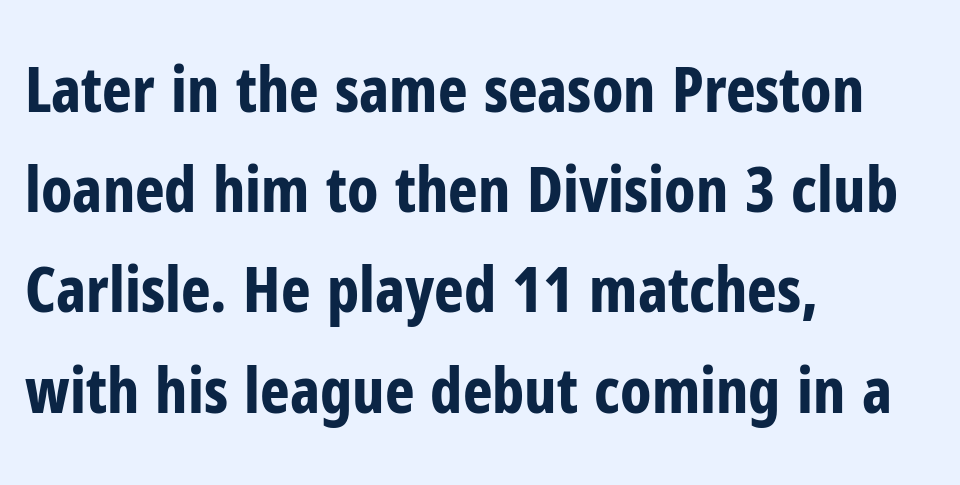
The image shows 63 px bold, condensed sans-serif type, upright; set left-aligned, normal line spacing (1.59x), normal letter spacing, not underlined; low stroke contrast and a medium x-height.
